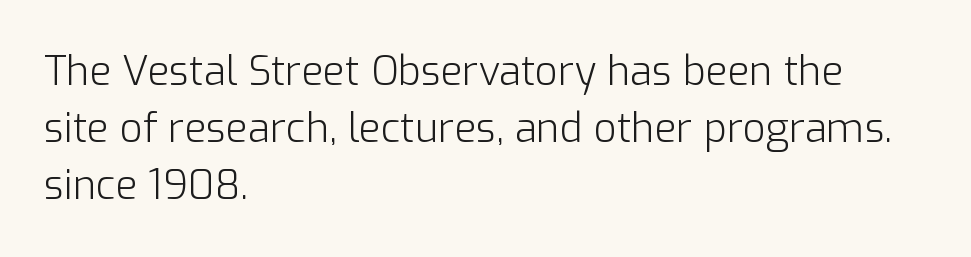
The image shows 40 px light sans-serif type, upright; set left-aligned, normal line spacing (1.42x), normal letter spacing, not underlined; low stroke contrast and a medium x-height.
